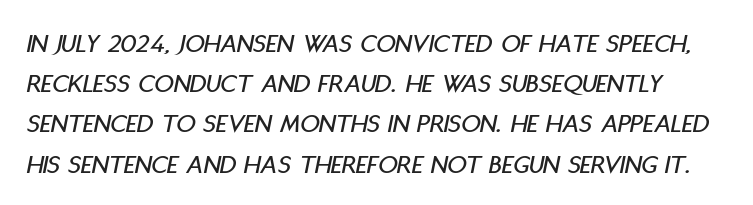
Q: Is the text italic (slanted)? A: Yes, it leans right by about 11 degrees.
Q: Is the text underlined? A: No.
Q: Is the spacing between letters normal or unusually wide? A: Normal.
Q: Is the spacing between lines tight, normal or loose? A: Normal.
